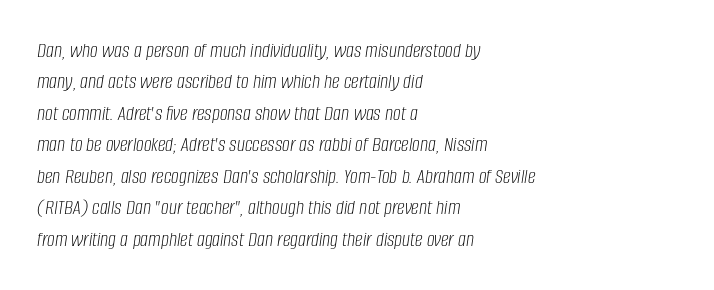
The line texture is even and compact thanks to regular tracking. This is not heavy type; no bold has been used. The lettering tilts uniformly, giving the passage an italic look. Letters rest on an invisible, unmarked baseline. Rows of type keep a routine distance in the vertical direction.
